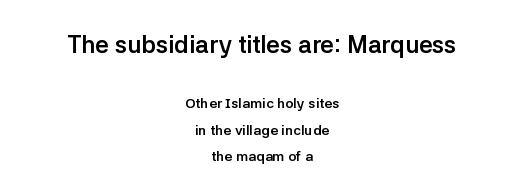
Notice how the stems are strictly vertical — no italics here. Characters follow at the spacing the type designer built in. Is the lower block the larger one? No — the upper block carries the bigger type. Alignment: centered. Underline: absent.
